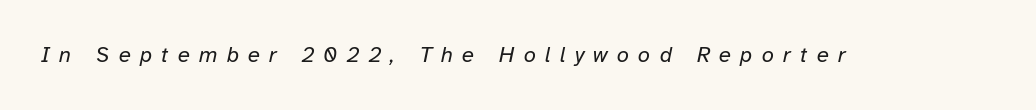
Q: Is the text bold? A: No.
Q: Is the text italic (slanted)? A: Yes, it leans right by about 12 degrees.
Q: Is the text underlined? A: No.
Q: Is the spacing between letters normal or unusually wide? A: Unusually wide.
